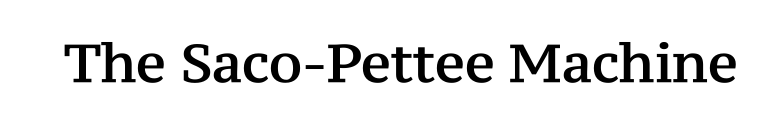
{"serif": "yes", "italic": "no", "width": "normal", "stroke_contrast": "medium", "x_height": "medium", "monospaced": "no", "underline": "no", "letter_spacing": "normal", "letter_spacing_em": 0.0, "glyph_px": 53}
